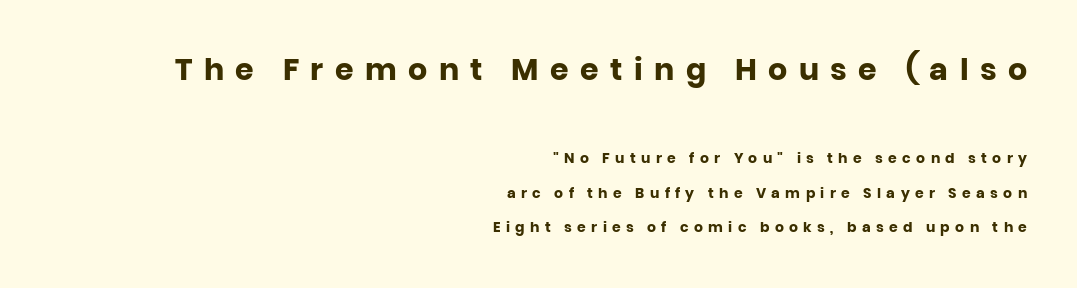
{"serif": "no", "italic": "no", "bold": "yes", "weight": "heavy", "width": "normal", "stroke_contrast": "low", "x_height": "large", "monospaced": "no", "underline": "no", "align": "right", "line_spacing": "loose", "line_spacing_ratio": 2.49, "letter_spacing": "wide", "letter_spacing_em": 0.38, "larger_block": "first", "size_ratio": 2.14, "glyph_px": 30}
